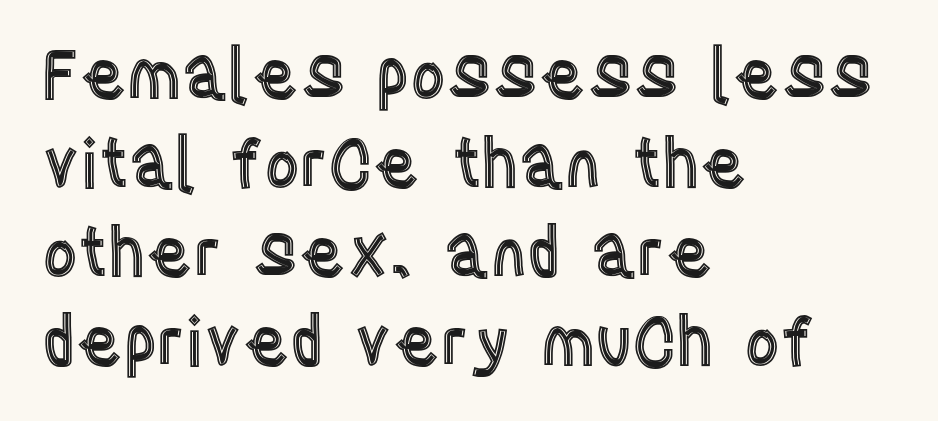
The image shows 68 px condensed type, upright; set left-aligned, normal line spacing (1.31x), normal letter spacing, not underlined; a large x-height.
